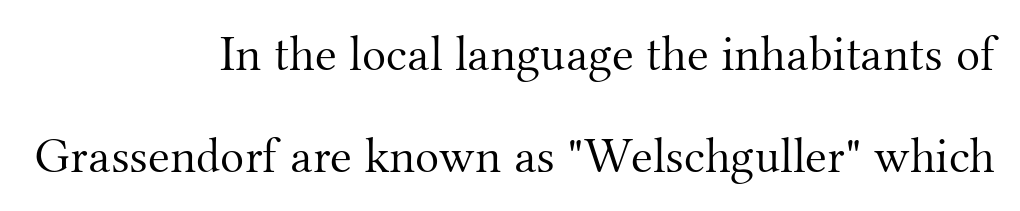
Q: Is the text bold? A: No.
Q: Is the text italic (slanted)? A: No, it is upright.
Q: Is the typeface a serif or a sans-serif typeface? A: Serif.
Q: Is the text underlined? A: No.
Q: How is the paragraph aligned? A: Right-aligned.
Q: Is the spacing between letters normal or unusually wide? A: Normal.
Q: Is the spacing between lines tight, normal or loose? A: Loose.
Q: Width (condensed, normal, or wide)? A: Normal.
Q: Stroke contrast? A: Medium.
Q: x-height? A: Small.
Q: Monospaced? A: No.
